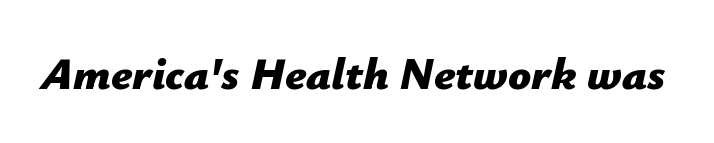
The image shows 45 px bold type, italic (leaning right); set normal letter spacing, not underlined; low stroke contrast and a medium x-height.
